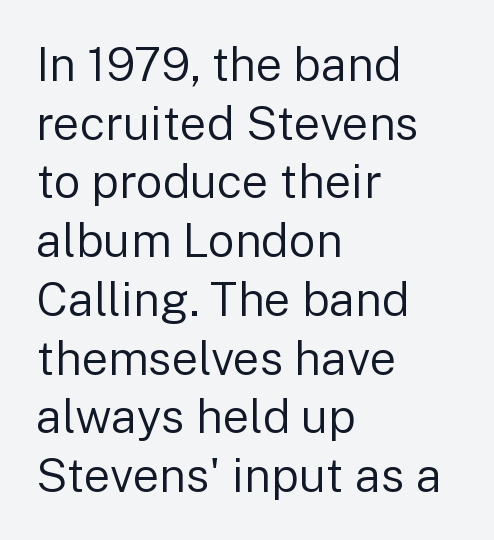
Q: Is the text bold? A: No.
Q: Is the text italic (slanted)? A: No, it is upright.
Q: Is the typeface a serif or a sans-serif typeface? A: Sans-serif.
Q: Is the text underlined? A: No.
Q: How is the paragraph aligned? A: Left-aligned.
Q: Is the spacing between letters normal or unusually wide? A: Normal.
Q: Is the spacing between lines tight, normal or loose? A: Normal.
Q: Width (condensed, normal, or wide)? A: Normal.
Q: Stroke contrast? A: Low.
Q: x-height? A: Medium.
Q: Monospaced? A: No.
